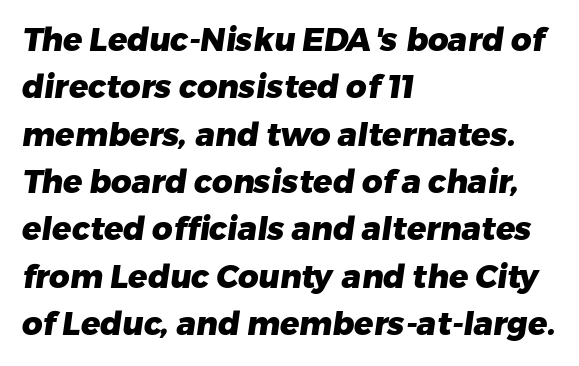
Q: Is the text bold? A: Yes.
Q: Is the typeface a serif or a sans-serif typeface? A: Sans-serif.
Q: Is the text underlined? A: No.
Q: How is the paragraph aligned? A: Left-aligned.
Q: Is the spacing between letters normal or unusually wide? A: Normal.
Q: Is the spacing between lines tight, normal or loose? A: Normal.
Q: Width (condensed, normal, or wide)? A: Normal.
Q: Stroke contrast? A: Low.
Q: x-height? A: Medium.
Q: Monospaced? A: No.
